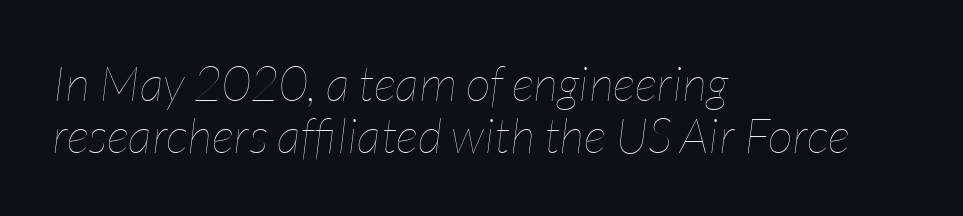
The image shows 49 px thin, condensed type, italic (leaning right); set left-aligned, tight line spacing (1.06x), normal letter spacing, not underlined; low stroke contrast and a medium x-height.
